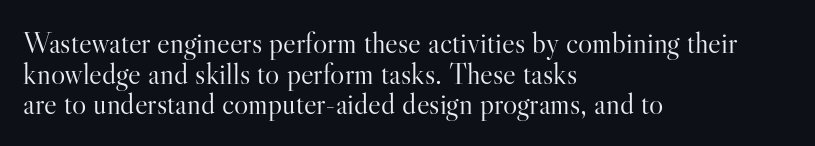
The image shows 30 px light serif type, upright; set left-aligned, tight line spacing (1.02x), normal letter spacing, not underlined; high stroke contrast and a small x-height.
